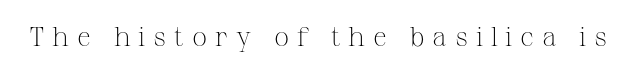
Q: Is the text bold? A: No.
Q: Is the text italic (slanted)? A: No, it is upright.
Q: Is the text underlined? A: No.
Q: Is the spacing between letters normal or unusually wide? A: Unusually wide.
